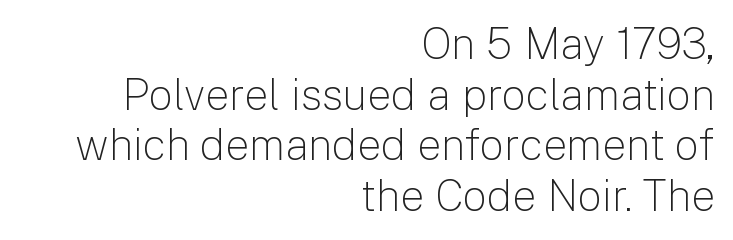
Q: Is the text bold? A: No.
Q: Is the text italic (slanted)? A: No, it is upright.
Q: Is the typeface a serif or a sans-serif typeface? A: Sans-serif.
Q: Is the text underlined? A: No.
Q: How is the paragraph aligned? A: Right-aligned.
Q: Is the spacing between letters normal or unusually wide? A: Normal.
Q: Width (condensed, normal, or wide)? A: Normal.
Q: Stroke contrast? A: Low.
Q: x-height? A: Medium.
Q: Monospaced? A: No.
